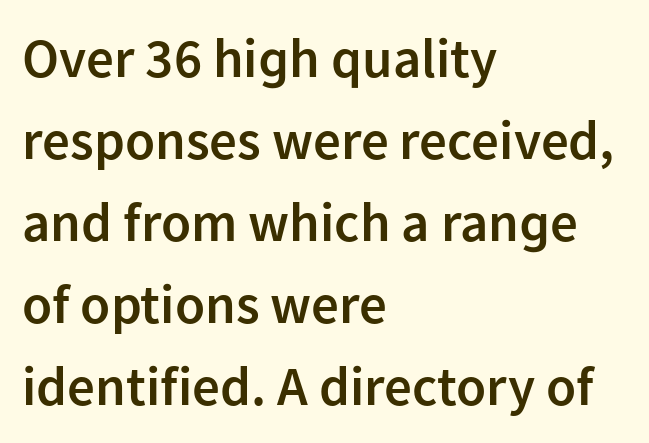
The image shows 55 px semibold sans-serif type, upright; set left-aligned, normal line spacing (1.49x), normal letter spacing, not underlined; low stroke contrast and a medium x-height.
